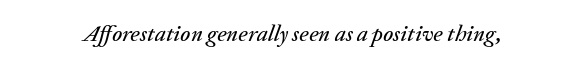
Q: Is the text italic (slanted)? A: Yes, it leans right by about 20 degrees.
Q: Is the text underlined? A: No.
Q: Is the spacing between letters normal or unusually wide? A: Normal.
